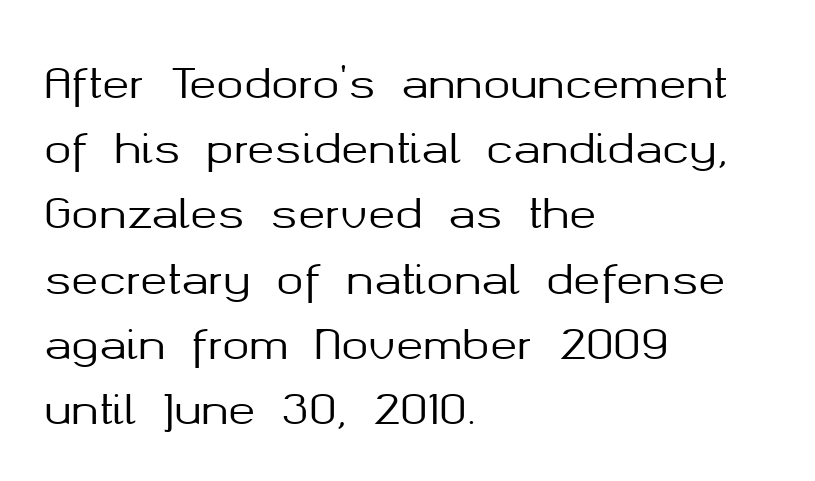
{"serif": "no", "italic": "no", "width": "normal", "stroke_contrast": "medium", "x_height": "medium", "monospaced": "no", "underline": "no", "align": "left", "line_spacing": "normal", "line_spacing_ratio": 1.59, "letter_spacing": "normal", "letter_spacing_em": 0.0, "glyph_px": 41}
